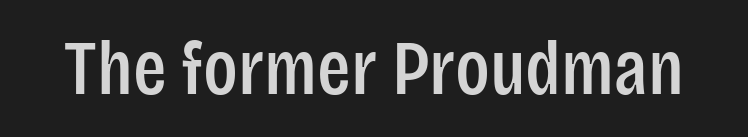
The image shows 78 px condensed sans-serif type, upright; set normal letter spacing, not underlined; low stroke contrast and a large x-height.
